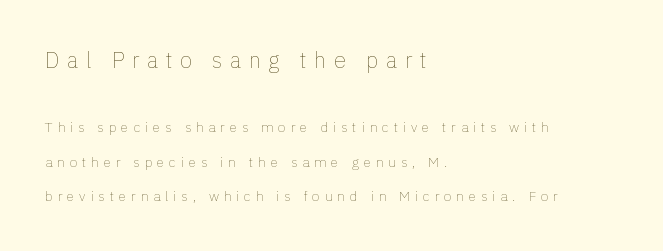
Spacing between characters has been opened up far beyond the box default. Has an underline been added? It has not. Italic? Not at all — the glyphs are vertical. Where is the straight margin? On the left. The designer dialed line spacing up above the default. These two chunks differ in scale, with the top chunk taking the larger measure.
